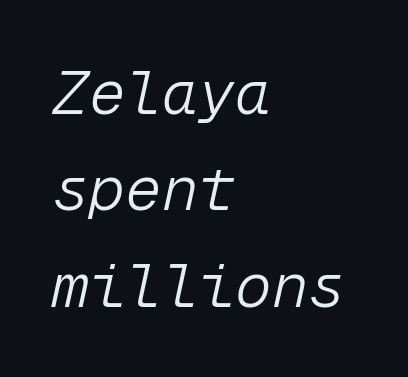
The image shows 61 px light type, italic (leaning right), monospaced; set left-aligned, normal line spacing (1.58x), normal letter spacing, not underlined; low stroke contrast and a medium x-height.
